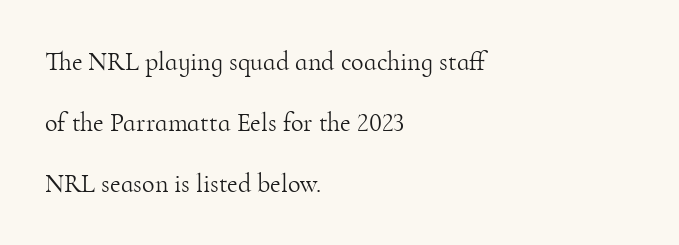
The image shows 26 px text type, upright; set left-aligned, loose line spacing (2.34x), normal letter spacing, not underlined.
